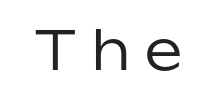
Tracking value appears strongly positive — letters spread wide. The face used here is proportionally spaced, like ordinary book or web type. The baseline area is clear. The passage shown is not bold in any degree. The letters stand upright; this is a roman face. Font category for this specimen: sans-serif.
